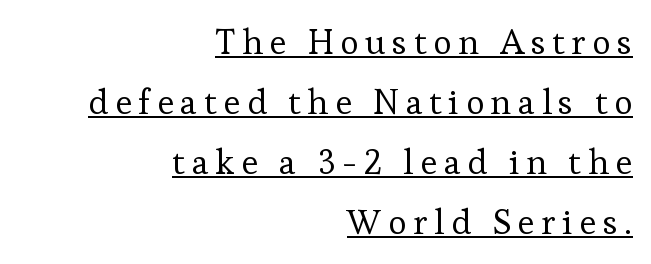
Each stroke keeps to a modest, everyday thickness or less. The rendered words wear a rule along their underside. Serif or sans? Serif — the stroke terminals have little feet. Designer's note — italics off, roman on.
